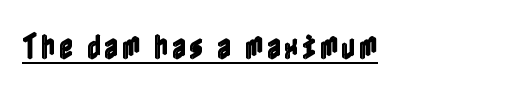
Q: Is the text italic (slanted)? A: No, it is upright.
Q: Is the text underlined? A: Yes.
Q: How is the paragraph aligned? A: Left-aligned.
Q: Width (condensed, normal, or wide)? A: Condensed.
Q: x-height? A: Medium.
